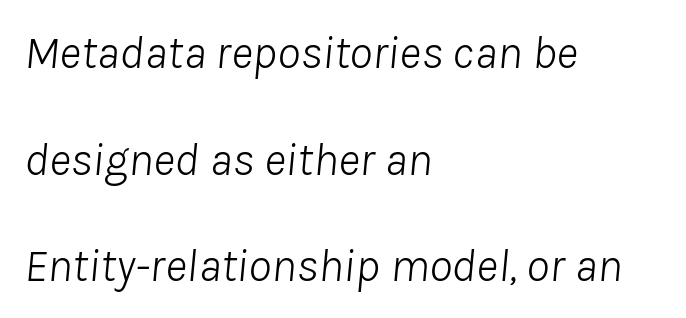
Q: Is the text bold? A: No.
Q: Is the text italic (slanted)? A: Yes, it leans right by about 8 degrees.
Q: Is the text underlined? A: No.
Q: How is the paragraph aligned? A: Left-aligned.
Q: Is the spacing between letters normal or unusually wide? A: Normal.
Q: Is the spacing between lines tight, normal or loose? A: Loose.
Q: Width (condensed, normal, or wide)? A: Normal.
Q: Stroke contrast? A: Low.
Q: x-height? A: Medium.
Q: Monospaced? A: No.
